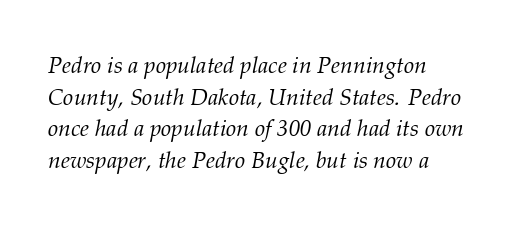
{"italic": "yes", "lean": "right", "slant_degrees": 12, "bold": "no", "underline": "no", "line_spacing": "normal", "line_spacing_ratio": 1.37, "letter_spacing": "normal", "letter_spacing_em": 0.0, "glyph_px": 23}
